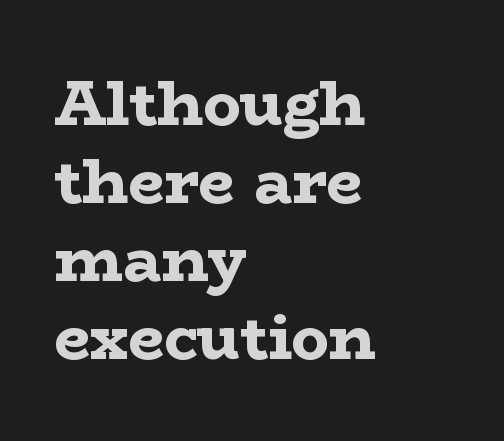
The rendering shows small feet on the letterforms — a serif design. The compositor pushed each line to the left boundary. Varying glyph widths throughout — classic text-font behaviour. The face used here has the dense, thick strokes of a bold.
